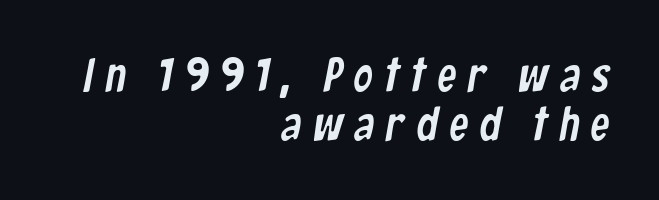
The image shows 48 px condensed sans-serif type; set right-aligned, tight line spacing (1.03x), unusually wide letter spacing (+0.24 em), not underlined; low stroke contrast and a medium x-height.
